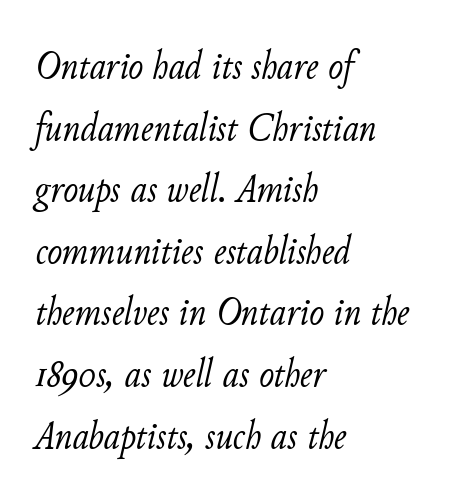
{"italic": "yes", "lean": "right", "slant_degrees": 11, "bold": "no", "weight": "light", "width": "normal", "stroke_contrast": "low", "x_height": "small", "monospaced": "no", "underline": "no", "align": "left", "line_spacing": "normal", "line_spacing_ratio": 1.54, "letter_spacing": "normal", "letter_spacing_em": 0.0, "glyph_px": 40}
